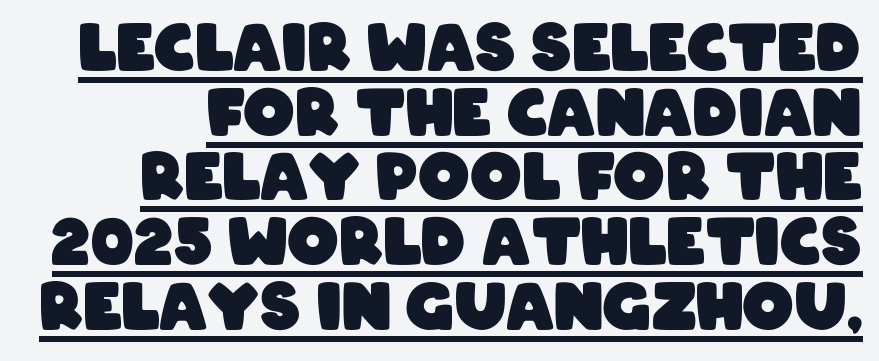
Q: Is the text bold? A: Yes.
Q: Is the typeface a serif or a sans-serif typeface? A: Sans-serif.
Q: Is the text underlined? A: Yes.
Q: Is the spacing between letters normal or unusually wide? A: Normal.
Q: Is the spacing between lines tight, normal or loose? A: Tight.
Q: Width (condensed, normal, or wide)? A: Condensed.
Q: Stroke contrast? A: Low.
Q: x-height? A: Large.
Q: Monospaced? A: No.
